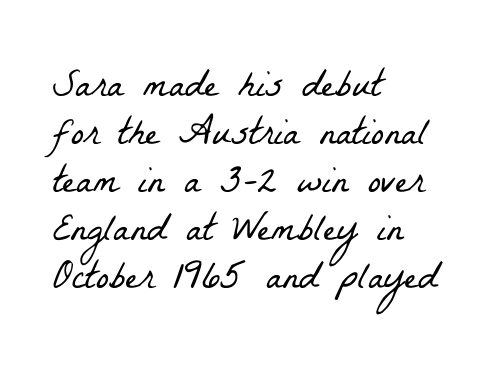
Spacing verdict: proportional, widths tailored to each character. Vertical stems look standard width or narrower in stroke. Is the block centered? No — it sits flush against the left margin. The gaps between neighbouring characters are ordinary and unremarkable. Check under the words: just untouched page.
